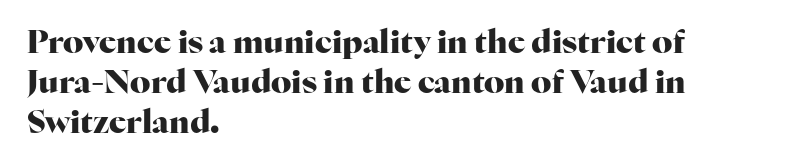
{"serif": "yes", "italic": "no", "bold": "yes", "weight": "heavy", "width": "normal", "stroke_contrast": "high", "x_height": "medium", "monospaced": "no", "underline": "no", "align": "left", "line_spacing": "normal", "line_spacing_ratio": 1.25, "letter_spacing": "normal", "letter_spacing_em": 0.0, "glyph_px": 32}
